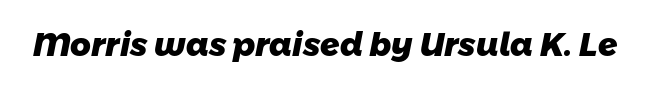
{"serif": "no", "bold": "yes", "weight": "heavy", "width": "normal", "stroke_contrast": "low", "x_height": "medium", "monospaced": "no", "underline": "no", "letter_spacing": "normal", "letter_spacing_em": 0.0, "glyph_px": 32}
